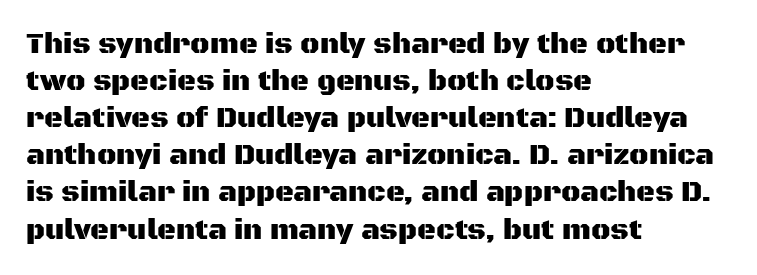
The image shows 29 px sans-serif type, upright; set left-aligned, normal line spacing (1.28x), normal letter spacing, not underlined; medium stroke contrast and a large x-height.
